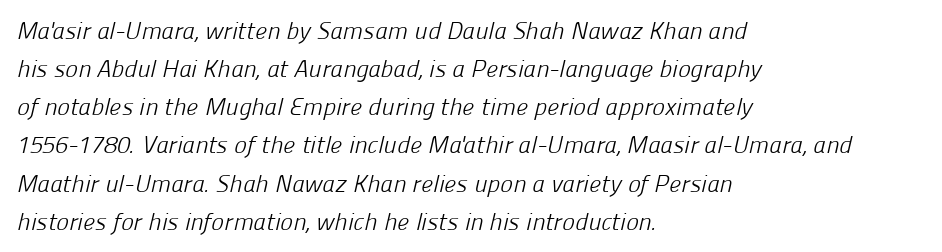
{"bold": "no", "underline": "no", "align": "left", "line_spacing": "normal", "line_spacing_ratio": 1.59, "letter_spacing": "normal", "letter_spacing_em": 0.0, "glyph_px": 24}
